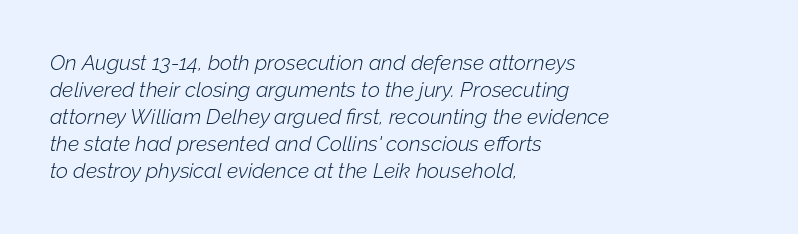
The image shows 21 px text type, italic (leaning right); set left-aligned, normal line spacing (1.29x), normal letter spacing, not underlined.
